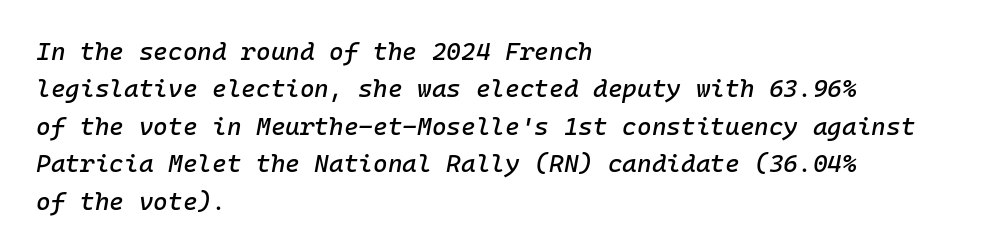
Q: Is the text italic (slanted)? A: Yes, it leans right by about 10 degrees.
Q: Is the text underlined? A: No.
Q: How is the paragraph aligned? A: Left-aligned.
Q: Is the spacing between letters normal or unusually wide? A: Normal.
Q: Is the spacing between lines tight, normal or loose? A: Normal.
